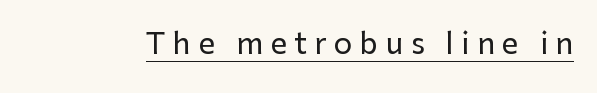
The image shows 29 px sans-serif type, upright; set unusually wide letter spacing (+0.26 em), underlined; low stroke contrast and a medium x-height.
